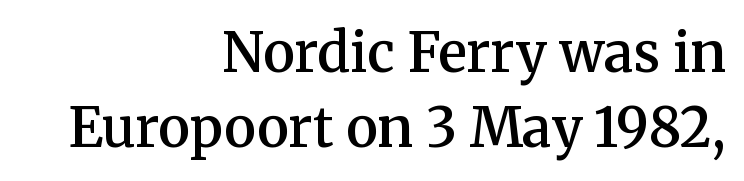
{"serif": "yes", "italic": "no", "bold": "semi", "weight": "semibold", "width": "normal", "stroke_contrast": "medium", "x_height": "medium", "monospaced": "no", "underline": "no", "align": "right", "line_spacing": "normal", "line_spacing_ratio": 1.39, "letter_spacing": "normal", "letter_spacing_em": 0.0, "glyph_px": 54}
